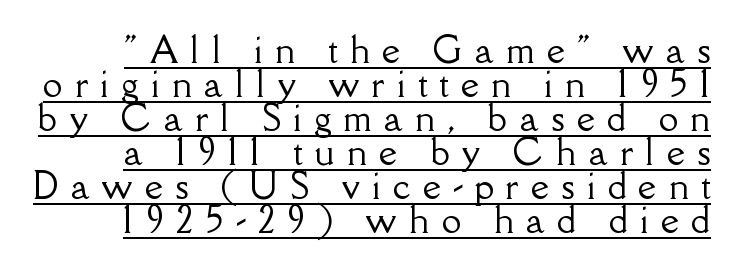
The image shows 35 px serif type, upright; set tight line spacing (0.97x), unusually wide letter spacing (+0.35 em), underlined; low stroke contrast and a small x-height.
